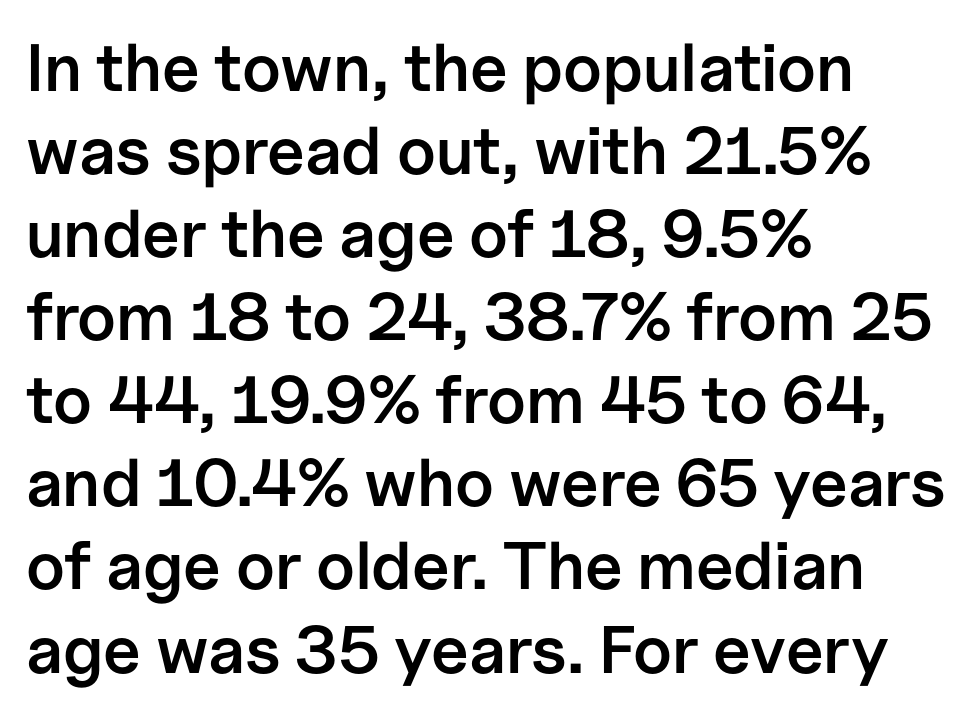
The image shows 67 px semibold sans-serif type, upright; set left-aligned, line spacing 1.24x, normal letter spacing, not underlined; low stroke contrast and a medium x-height.
